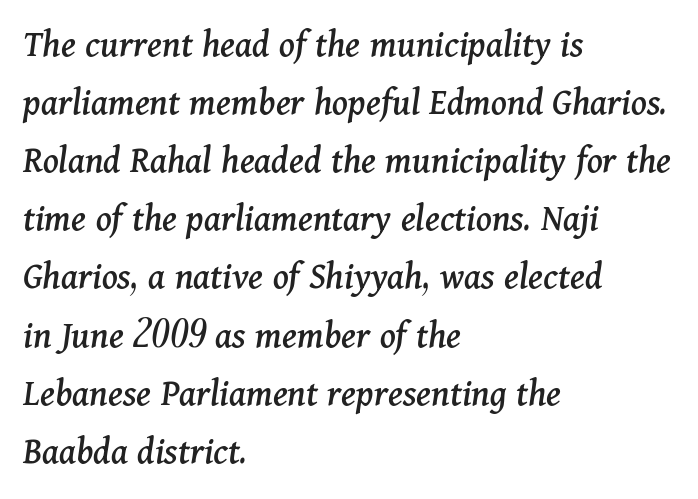
The image shows 39 px serif type, italic (leaning right); set left-aligned, normal line spacing (1.49x), normal letter spacing, not underlined; medium stroke contrast and a medium x-height.
